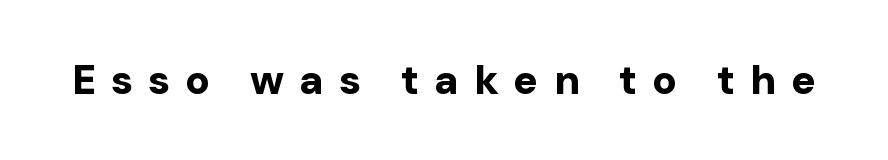
Does the weight exceed regular? Yes, all the way to bold. This is roman type, the default non-slanted kind. The letterforms stand isolated, each surrounded by extra space. Plain, unruled lines of type. Note the varied advance widths — an 'i' is clearly narrower than an 'm'. The designer went with a sans here, leaving each stem footless.
